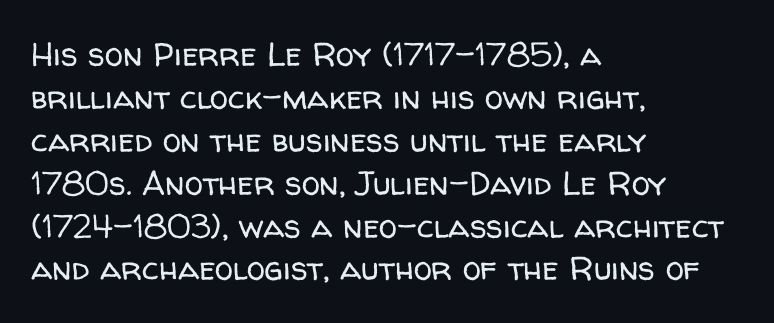
Reading down the block, your eye returns to a fixed left position each line. The type sits square on the baseline with zero lean. Rows of type keep a routine distance in the vertical direction. Tracking value appears to be zero — textbook default spacing.
